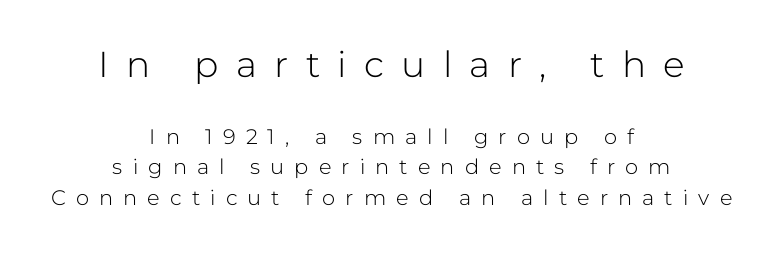
The lines in this sample share a center point and differ in where they start and stop. Summary of weight: not heavy and not bold. Serif or sans? Sans — the stroke terminals are bare. Look at the glyph heights: the upper group is clearly the bigger setting. Think of a printed novel: that variable character pitch is what you see here.
